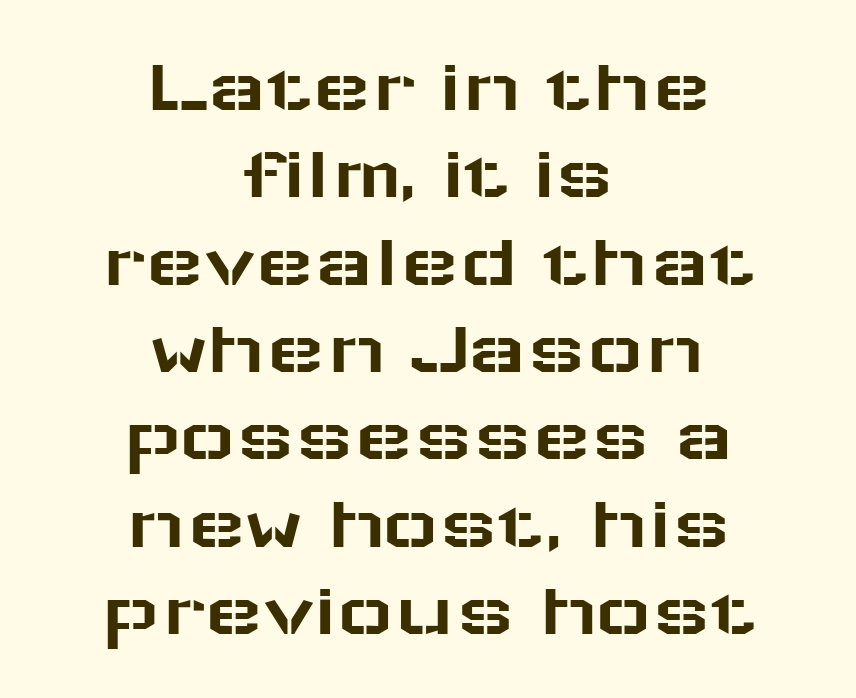
Q: Is the text italic (slanted)? A: No, it is upright.
Q: Is the typeface a serif or a sans-serif typeface? A: Sans-serif.
Q: Is the text underlined? A: No.
Q: How is the paragraph aligned? A: Centered.
Q: Is the spacing between letters normal or unusually wide? A: Normal.
Q: Is the spacing between lines tight, normal or loose? A: Tight.
Q: Width (condensed, normal, or wide)? A: Wide.
Q: Stroke contrast? A: Low.
Q: x-height? A: Medium.
Q: Monospaced? A: No.
